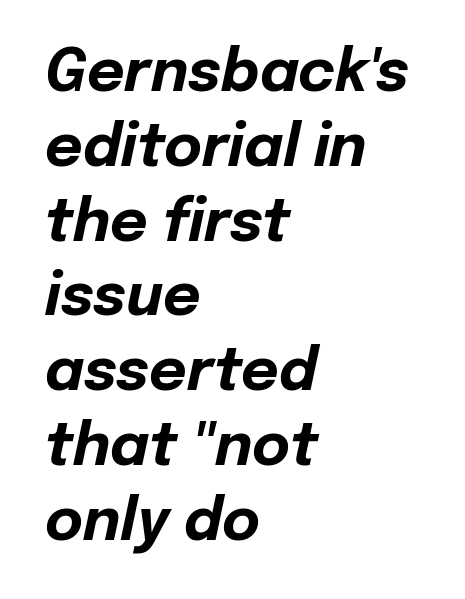
Is the block centered? No — it sits flush against the left margin. The letters are bold, with thick, heavy strokes. You can tell it's italic because the verticals aren't actually vertical. Is the letter spacing exaggerated? No — it looks like the ordinary default.
